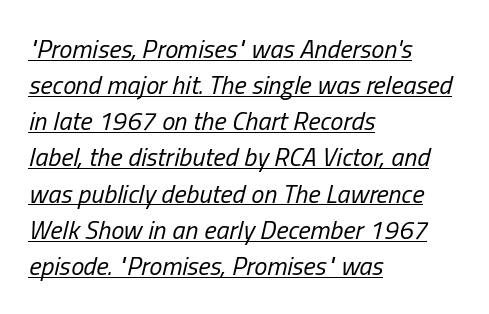
{"italic": "yes", "lean": "right", "slant_degrees": 13, "bold": "no", "underline": "yes", "align": "left", "line_spacing": "normal", "line_spacing_ratio": 1.39, "letter_spacing": "normal", "letter_spacing_em": 0.0, "glyph_px": 26}
